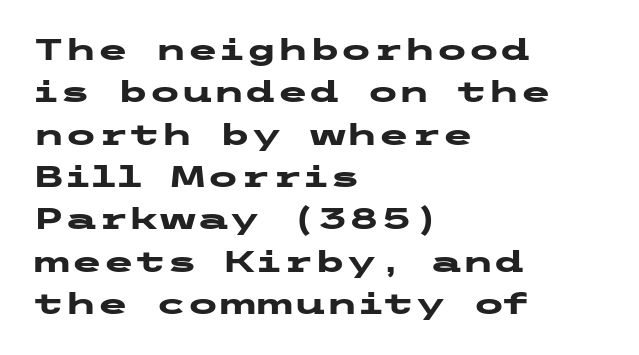
Q: Is the text bold? A: Yes.
Q: Is the text italic (slanted)? A: No, it is upright.
Q: Is the typeface a serif or a sans-serif typeface? A: Sans-serif.
Q: Is the text underlined? A: No.
Q: How is the paragraph aligned? A: Left-aligned.
Q: Is the spacing between letters normal or unusually wide? A: Normal.
Q: Is the spacing between lines tight, normal or loose? A: Normal.
Q: Width (condensed, normal, or wide)? A: Wide.
Q: Stroke contrast? A: Low.
Q: x-height? A: Medium.
